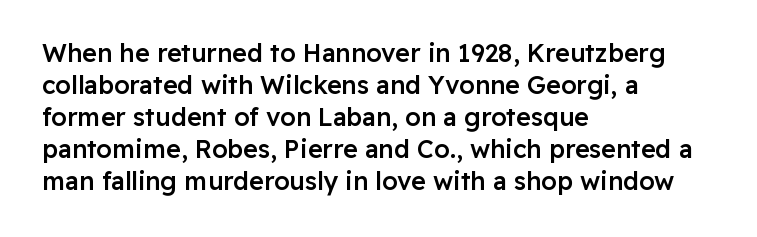
Q: Is the text bold? A: Semi-bold.
Q: Is the text italic (slanted)? A: No, it is upright.
Q: Is the text underlined? A: No.
Q: How is the paragraph aligned? A: Left-aligned.
Q: Is the spacing between letters normal or unusually wide? A: Normal.
Q: Is the spacing between lines tight, normal or loose? A: Normal.
